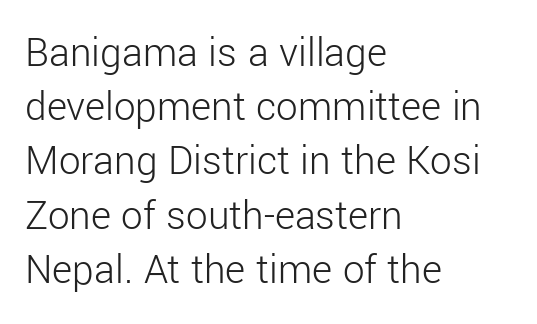
Q: Is the text bold? A: No.
Q: Is the text italic (slanted)? A: No, it is upright.
Q: Is the typeface a serif or a sans-serif typeface? A: Sans-serif.
Q: Is the text underlined? A: No.
Q: How is the paragraph aligned? A: Left-aligned.
Q: Is the spacing between letters normal or unusually wide? A: Normal.
Q: Is the spacing between lines tight, normal or loose? A: Normal.
Q: Width (condensed, normal, or wide)? A: Normal.
Q: Stroke contrast? A: Low.
Q: x-height? A: Medium.
Q: Monospaced? A: No.
